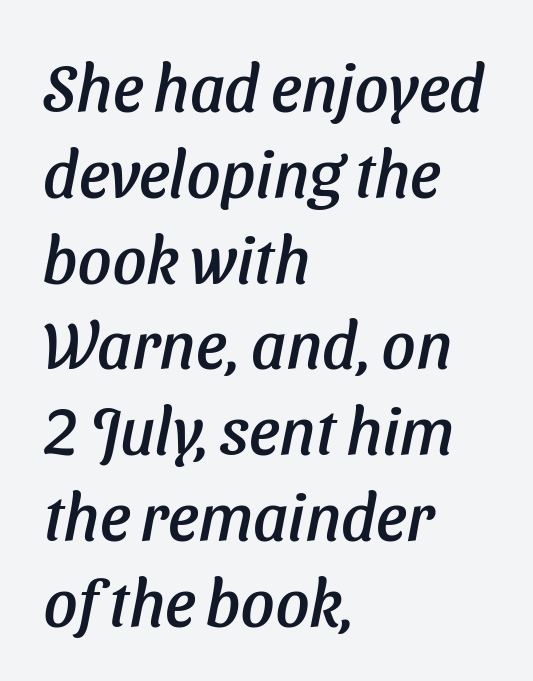
Each line starts at the same left margin while the right side varies. Descenders are the only things crossing below the line. The rows are spaced the way most documents space them. You could not count columns in this text — the font is proportionally spaced.
